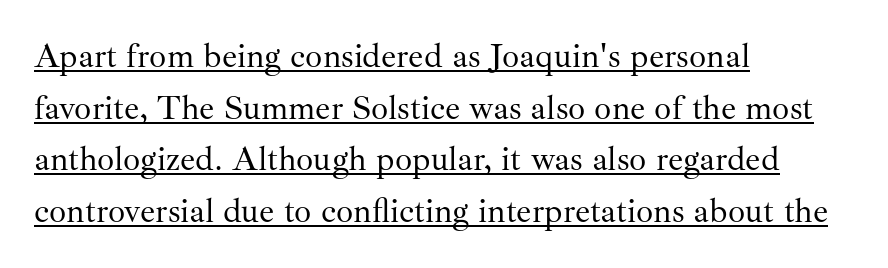
Compared with a centered layout, this one pins lines to the left instead. The rendering uses the underline text-decoration. Regarding serifs, this sample has them. Default kerning and tracking; the words read as compact shapes.
